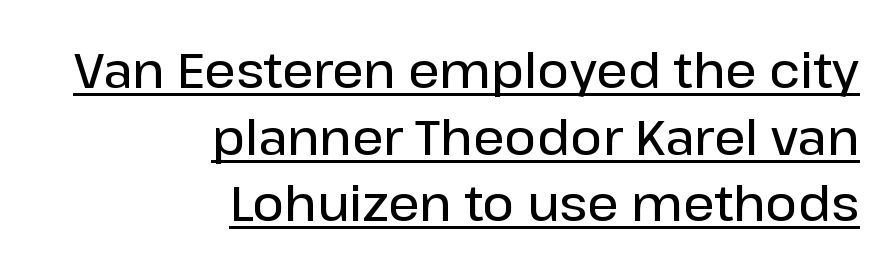
The image shows 49 px semibold sans-serif type, upright; set right-aligned, normal line spacing (1.36x), normal letter spacing, underlined; low stroke contrast and a medium x-height.
